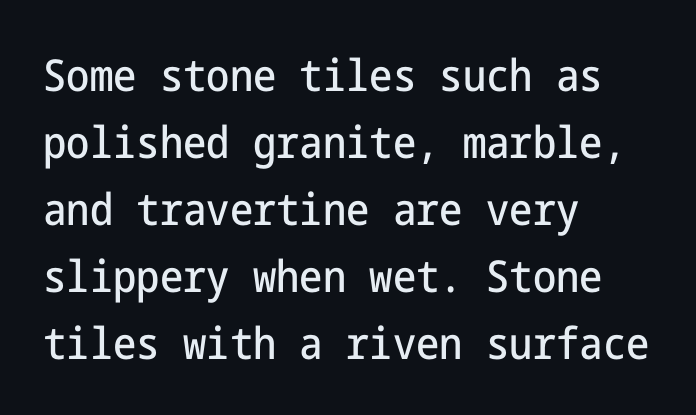
The gaps between neighbouring characters are ordinary and unremarkable. The lines in this sample share a left origin and differ only in where they stop. No feet cap the strokes, marking this as sans-serif type. The typography opts for an upright posture over an oblique one. The designer left line spacing at the default.
